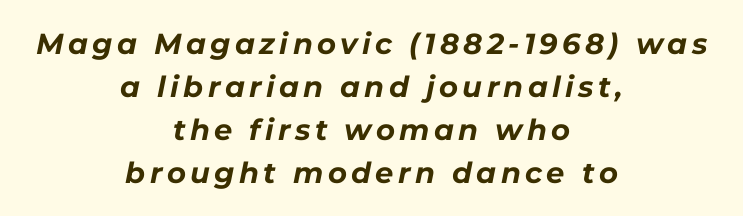
The image shows 29 px bold type, italic (leaning right); set centered, normal line spacing (1.48x), not underlined; low stroke contrast and a medium x-height.
